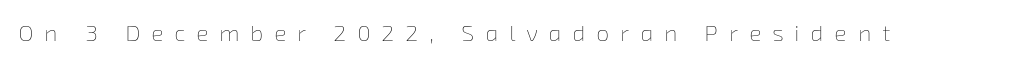
The image shows 23 px text type; set unusually wide letter spacing (+0.48 em), not underlined.
